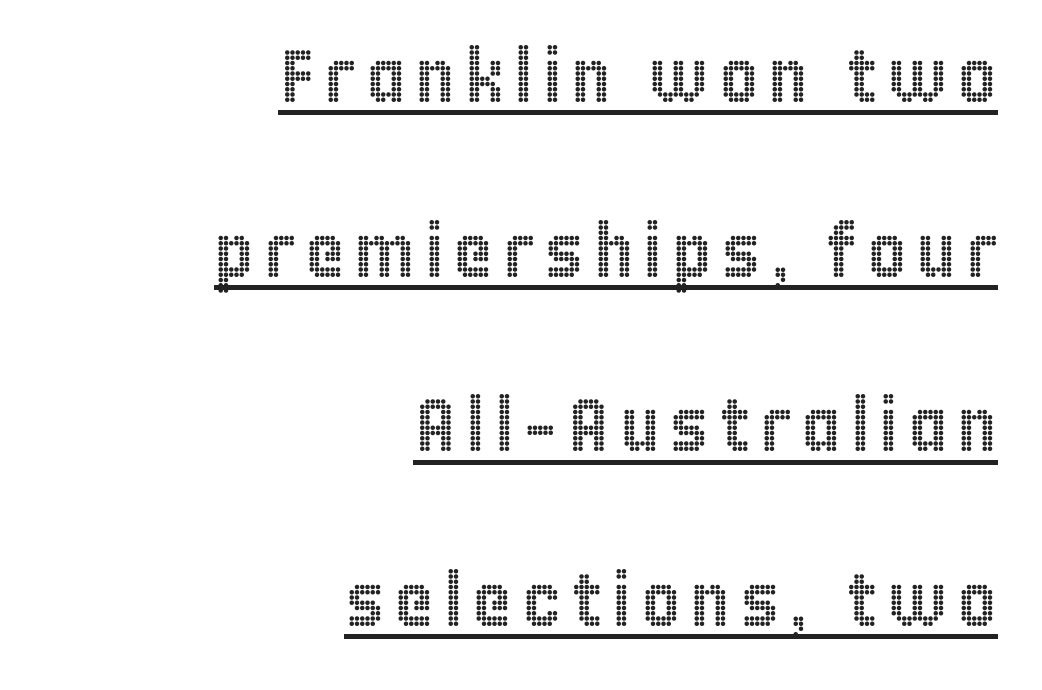
Q: Is the text italic (slanted)? A: No, it is upright.
Q: Is the text underlined? A: Yes.
Q: How is the paragraph aligned? A: Right-aligned.
Q: Is the spacing between lines tight, normal or loose? A: Loose.
Q: Width (condensed, normal, or wide)? A: Condensed.
Q: x-height? A: Large.
Q: Monospaced? A: No.
